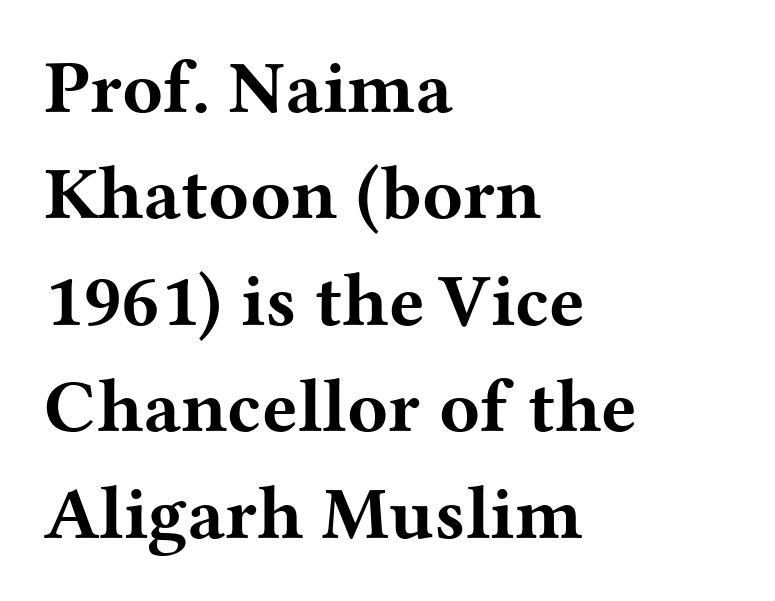
Q: Is the text bold? A: Yes.
Q: Is the text italic (slanted)? A: No, it is upright.
Q: Is the typeface a serif or a sans-serif typeface? A: Serif.
Q: Is the text underlined? A: No.
Q: How is the paragraph aligned? A: Left-aligned.
Q: Is the spacing between letters normal or unusually wide? A: Normal.
Q: Is the spacing between lines tight, normal or loose? A: Normal.
Q: Width (condensed, normal, or wide)? A: Wide.
Q: Stroke contrast? A: Medium.
Q: x-height? A: Medium.
Q: Monospaced? A: No.
